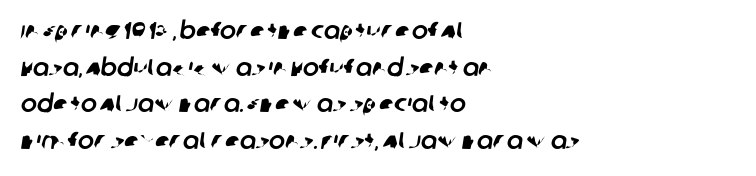
The image shows 24 px text type; set left-aligned, normal line spacing (1.53x), normal letter spacing, not underlined.
